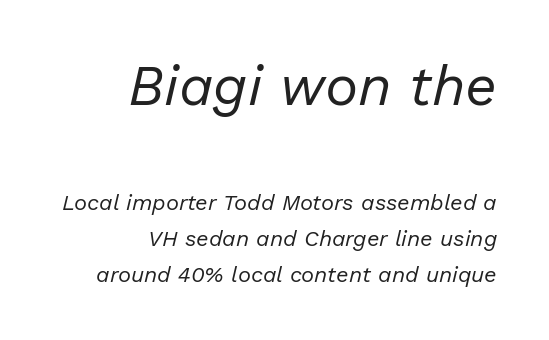
The image shows 56 px regular-weight type, italic (leaning right); set right-aligned, normal line spacing (1.64x), normal letter spacing, not underlined; the first (top) block is 2.55x larger; low stroke contrast and a medium x-height.
